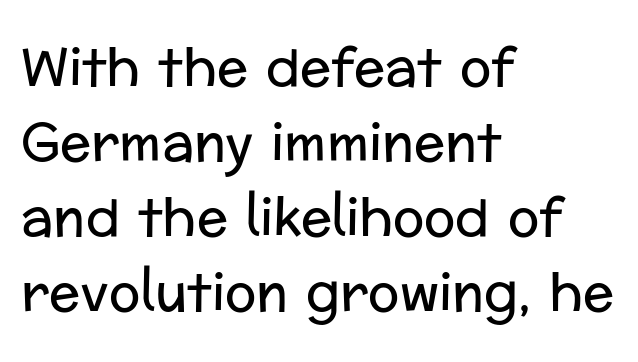
{"serif": "no", "italic": "no", "bold": "no", "weight": "regular", "width": "normal", "stroke_contrast": "low", "x_height": "medium", "monospaced": "no", "underline": "no", "align": "left", "line_spacing": "normal", "line_spacing_ratio": 1.44, "letter_spacing": "normal", "letter_spacing_em": 0.0, "glyph_px": 52}
